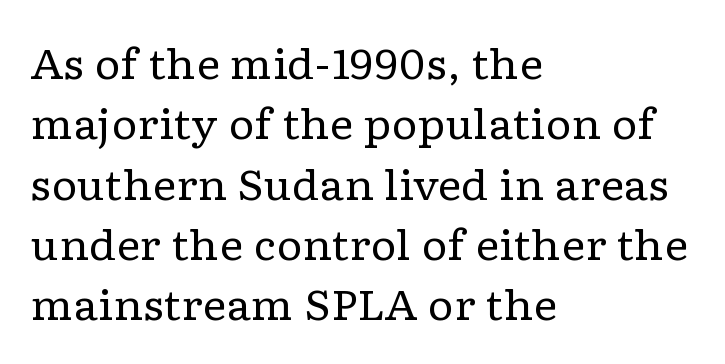
The image shows 41 px regular-weight, wide serif type, upright; set left-aligned, normal line spacing (1.47x), normal letter spacing, not underlined; low stroke contrast and a medium x-height.
